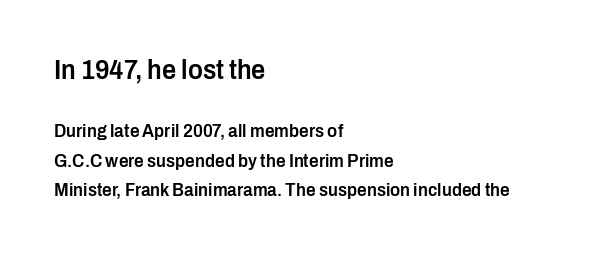
The image shows 28 px semibold, condensed sans-serif type, upright; set left-aligned, normal line spacing (1.56x), normal letter spacing, not underlined; the first (top) block is 1.47x larger; low stroke contrast and a medium x-height.
